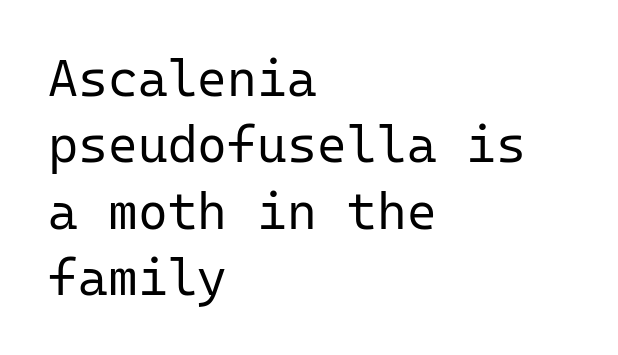
Examine the stroke ends and you'll find no serifs. Looks like terminal output: every glyph gets an equal slot. Bare-footed words on every line. Line beginnings align vertically; line endings do not. These lines sit exactly where default settings would place them.
